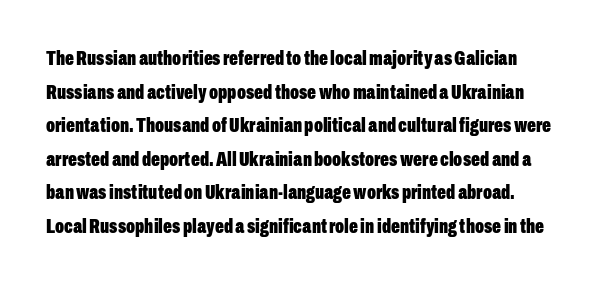
Q: Is the text bold? A: Yes.
Q: Is the text italic (slanted)? A: No, it is upright.
Q: Is the text underlined? A: No.
Q: Is the spacing between letters normal or unusually wide? A: Normal.
Q: Is the spacing between lines tight, normal or loose? A: Normal.
